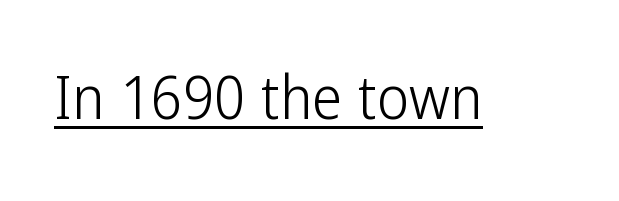
{"serif": "no", "italic": "no", "bold": "no", "weight": "light", "width": "condensed", "stroke_contrast": "low", "x_height": "medium", "monospaced": "no", "underline": "yes", "letter_spacing": "normal", "letter_spacing_em": 0.0, "glyph_px": 61}
